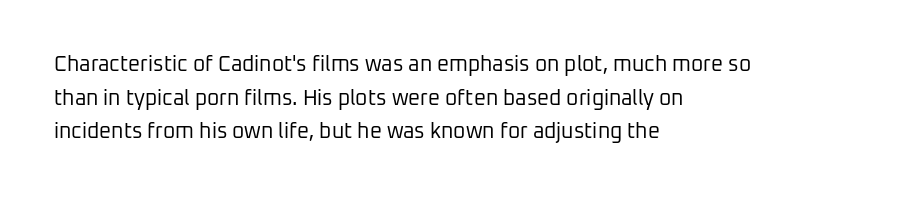
{"italic": "no", "bold": "no", "underline": "no", "align": "left", "line_spacing": "normal", "line_spacing_ratio": 1.6, "letter_spacing": "normal", "letter_spacing_em": 0.0, "glyph_px": 21}
